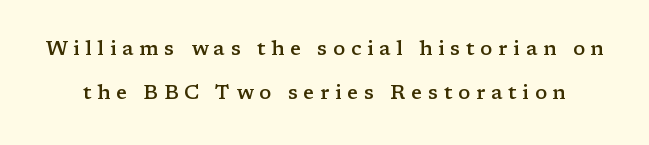
The image shows 20 px text type, upright; set loose line spacing (2.18x), unusually wide letter spacing (+0.28 em), not underlined.
